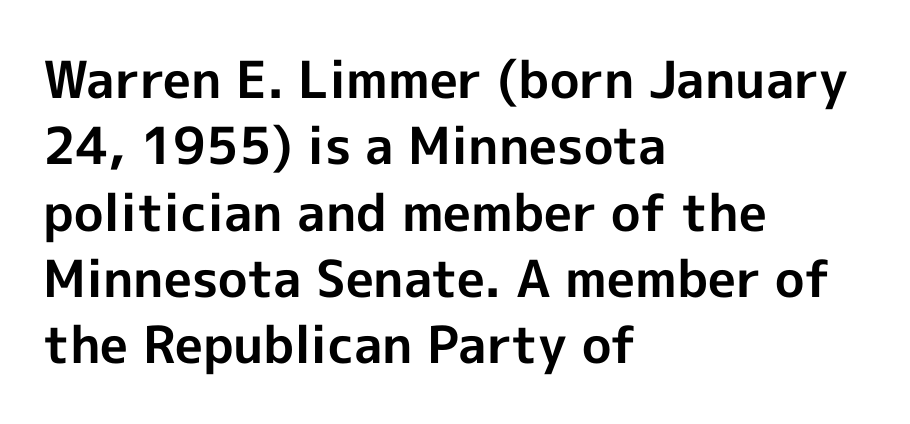
The image shows 51 px bold sans-serif type, upright; set left-aligned, normal line spacing (1.3x), normal letter spacing, not underlined; a medium x-height.
